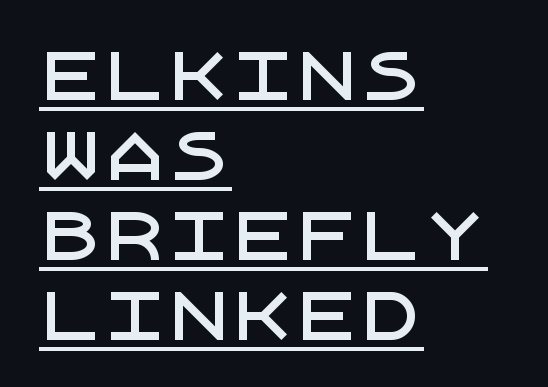
{"serif": "no", "italic": "no", "width": "normal", "stroke_contrast": "low", "x_height": "large", "underline": "yes", "align": "left", "line_spacing": "normal", "line_spacing_ratio": 1.25, "letter_spacing": "normal", "letter_spacing_em": 0.0, "glyph_px": 64}
